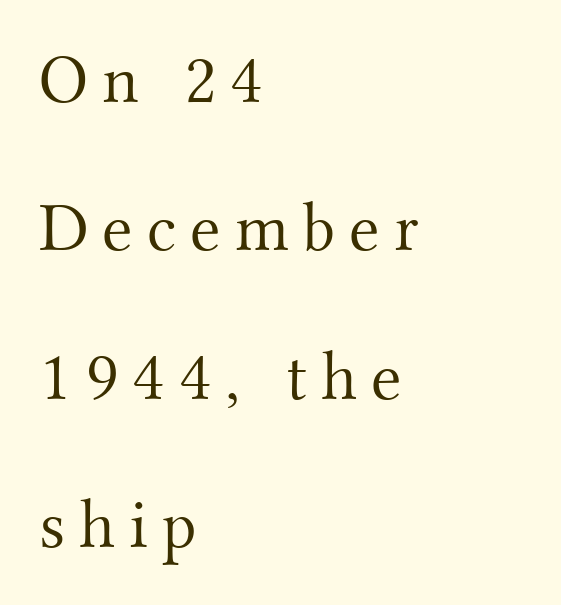
The image shows 70 px light serif type, upright; set left-aligned, loose line spacing (2.12x), unusually wide letter spacing (+0.2 em), not underlined; medium stroke contrast and a small x-height.
